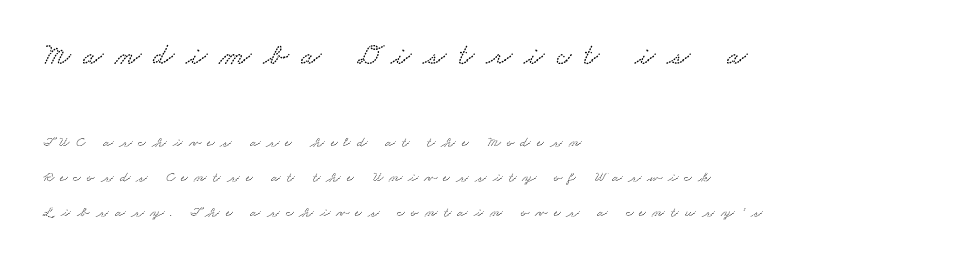
The image shows 30 px wide type; set left-aligned, loose line spacing (2.31x), unusually wide letter spacing (+0.4 em), not underlined; the first (top) block is 2.0x larger; low stroke contrast and a small x-height.
